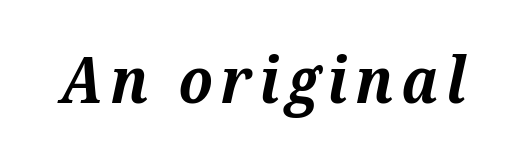
The image shows 64 px bold serif type, italic (leaning right); set not underlined; medium stroke contrast and a medium x-height.
